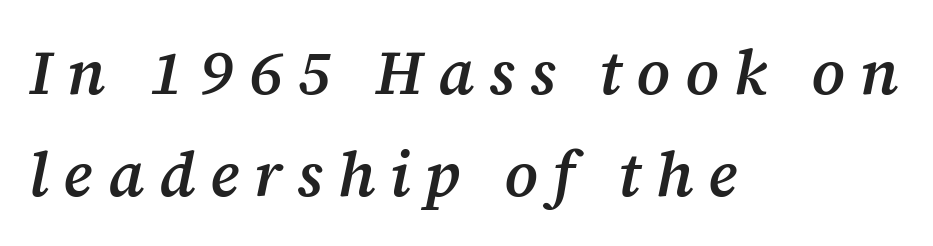
The image shows 62 px semibold serif type, italic (leaning right); set left-aligned, normal line spacing (1.64x), unusually wide letter spacing (+0.24 em), not underlined; medium stroke contrast and a medium x-height.
